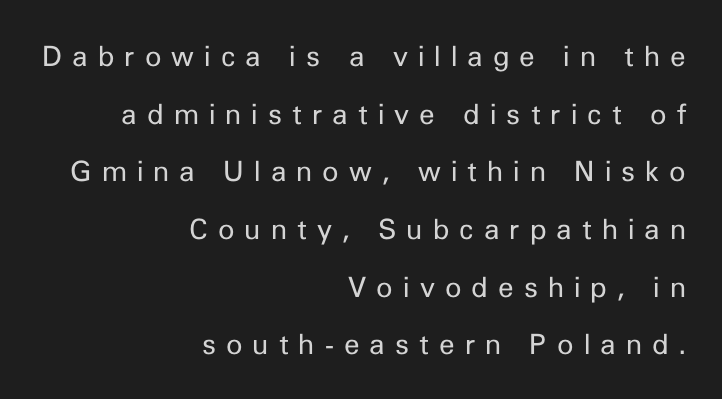
{"serif": "no", "italic": "no", "bold": "no", "weight": "regular", "width": "normal", "stroke_contrast": "low", "x_height": "medium", "monospaced": "no", "underline": "no", "align": "right", "line_spacing": "loose", "line_spacing_ratio": 2.06, "letter_spacing": "wide", "letter_spacing_em": 0.36, "glyph_px": 28}
